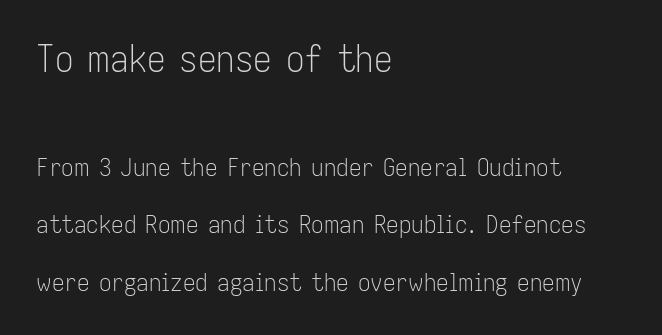
The image shows 37 px light, condensed sans-serif type, upright; set left-aligned, loose line spacing (2.3x), normal letter spacing, not underlined; the first (top) block is 1.48x larger; low stroke contrast and a medium x-height.
